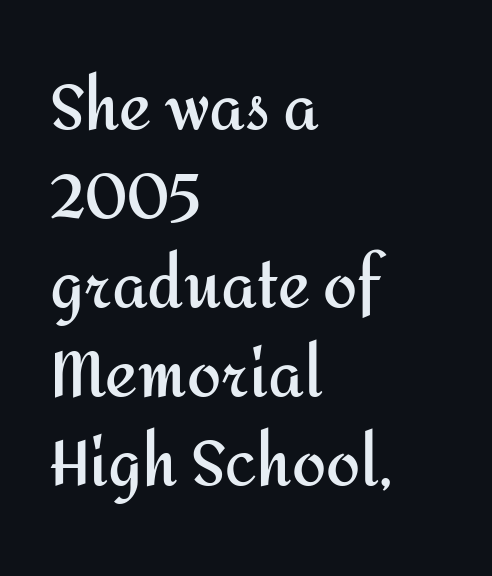
Q: Is the text bold? A: Yes.
Q: Is the text italic (slanted)? A: No, it is upright.
Q: Is the typeface a serif or a sans-serif typeface? A: Sans-serif.
Q: Is the text underlined? A: No.
Q: How is the paragraph aligned? A: Left-aligned.
Q: Is the spacing between letters normal or unusually wide? A: Normal.
Q: Is the spacing between lines tight, normal or loose? A: Normal.
Q: Width (condensed, normal, or wide)? A: Normal.
Q: Stroke contrast? A: Medium.
Q: x-height? A: Medium.
Q: Monospaced? A: No.
